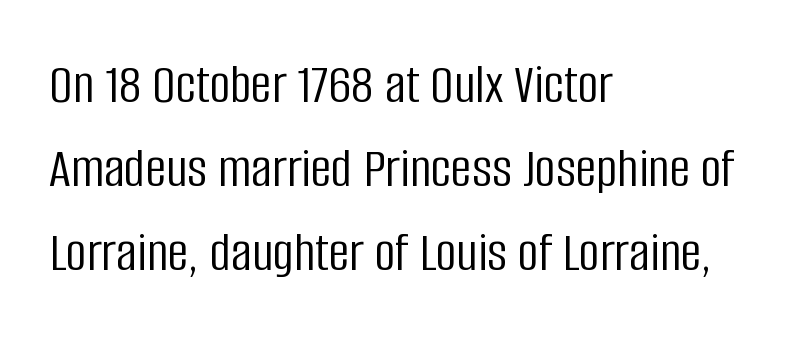
The gaps between neighbouring characters are ordinary and unremarkable. Heaviness? Minimal to ordinary, like unemphasized prose. Check the space under the baseline: it is left empty. Reading down the block, your eye returns to a fixed left position each line.
